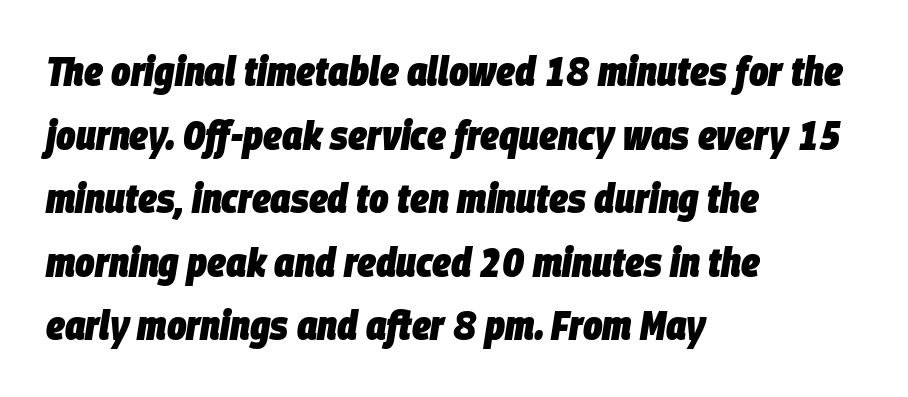
Q: Is the text bold? A: Yes.
Q: Is the text italic (slanted)? A: Yes, it leans right by about 9 degrees.
Q: Is the text underlined? A: No.
Q: How is the paragraph aligned? A: Left-aligned.
Q: Is the spacing between letters normal or unusually wide? A: Normal.
Q: Is the spacing between lines tight, normal or loose? A: Normal.
Q: Width (condensed, normal, or wide)? A: Condensed.
Q: Stroke contrast? A: Low.
Q: x-height? A: Large.
Q: Monospaced? A: No.
